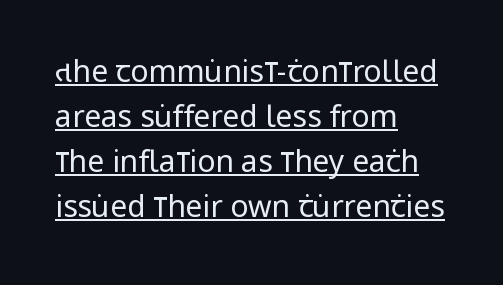
It's the straight-up-and-down kind of type. Looks like regular typesetting: each glyph gets only the width it needs. No heavy texture on the line: the type isn't bold. Glance below the letters and you will spot a drawn line. The type family on display is of the sans-serif kind.
